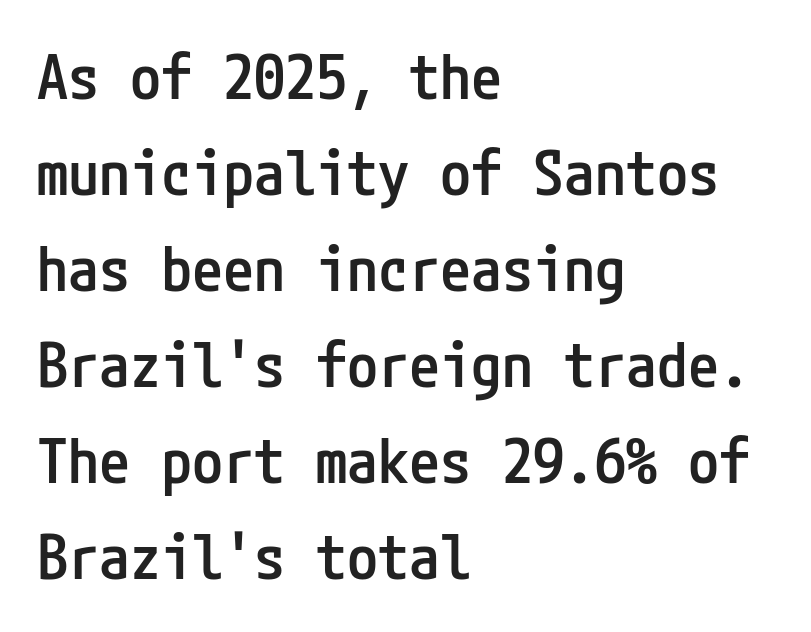
Q: Is the text bold? A: Semi-bold.
Q: Is the text italic (slanted)? A: No, it is upright.
Q: Is the typeface a serif or a sans-serif typeface? A: Sans-serif.
Q: Is the text underlined? A: No.
Q: How is the paragraph aligned? A: Left-aligned.
Q: Is the spacing between letters normal or unusually wide? A: Normal.
Q: Is the spacing between lines tight, normal or loose? A: Normal.
Q: Width (condensed, normal, or wide)? A: Condensed.
Q: Stroke contrast? A: Low.
Q: x-height? A: Medium.
